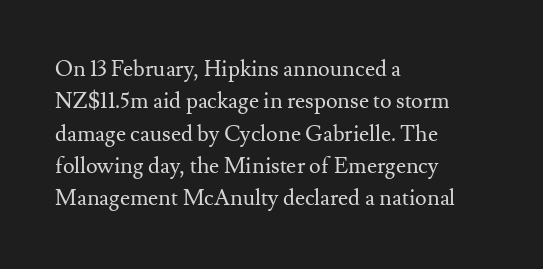
Q: Is the text bold? A: No.
Q: Is the text italic (slanted)? A: No, it is upright.
Q: Is the text underlined? A: No.
Q: How is the paragraph aligned? A: Left-aligned.
Q: Is the spacing between letters normal or unusually wide? A: Normal.
Q: Is the spacing between lines tight, normal or loose? A: Normal.
